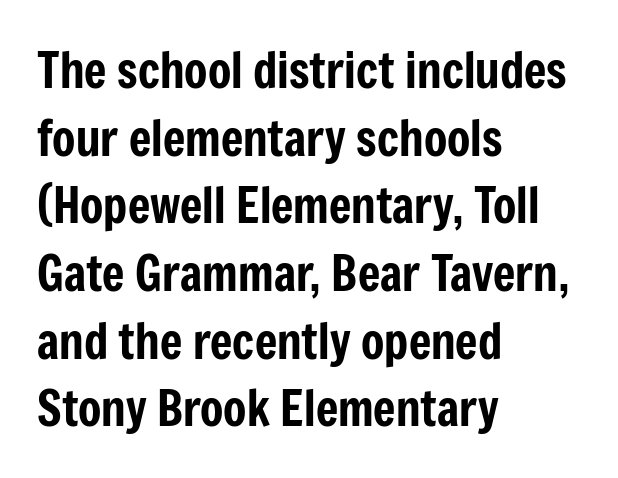
Letterform terminals end flat and unadorned throughout the passage. The type is set solid horizontally, with unmodified tracking. You could not count columns in this text — the font is proportionally spaced. Unmarked baselines from the first word to the last.
